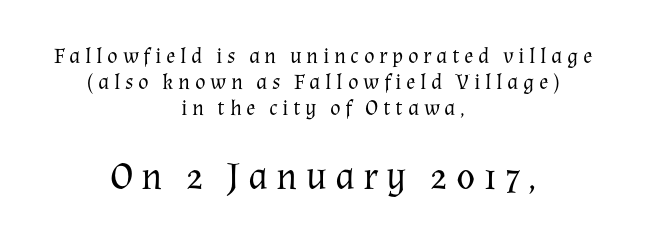
The letters stand upright; this is a roman face. This rendering widens character spacing well past its baseline value. Check the space under the baseline: it is left empty. Check where the strokes stop: tiny serifs finish them off. Every row of glyphs is offset so its center matches the block's center.
